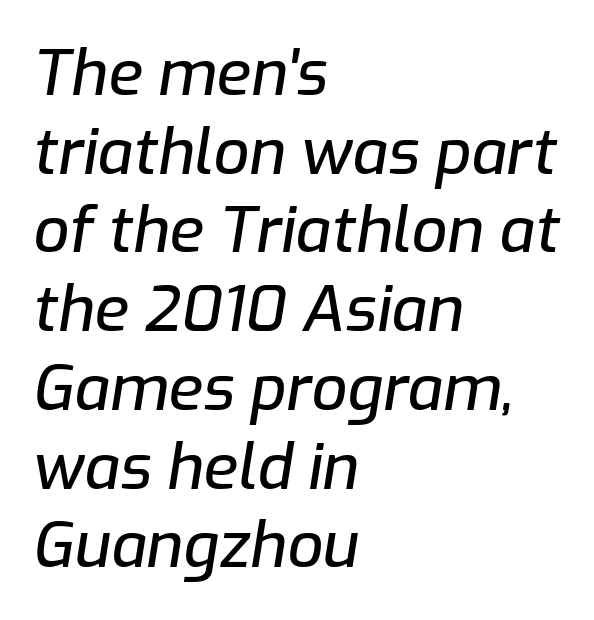
{"italic": "yes", "lean": "right", "slant_degrees": 9, "width": "normal", "stroke_contrast": "low", "x_height": "medium", "monospaced": "no", "underline": "no", "align": "left", "line_spacing": "normal", "line_spacing_ratio": 1.25, "letter_spacing": "normal", "letter_spacing_em": 0.0, "glyph_px": 63}
